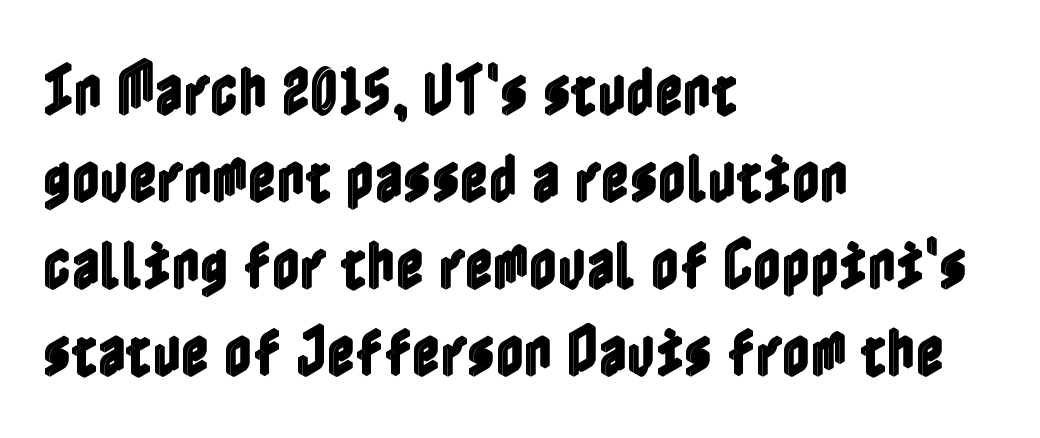
The image shows 55 px condensed type, upright; set left-aligned, normal line spacing (1.58x), normal letter spacing, not underlined; a medium x-height.
